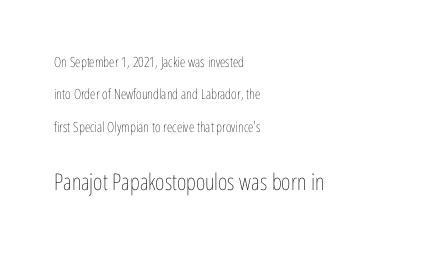
Visually, the bottom section dominates because its glyphs are scaled up. Summary of vertical rhythm: relaxed, with wide interline spacing. In terms of posture, this sample is upright. No chunkiness to these letters — they're not bold. Decoration check: the copy has no underline. In CSS terms this would be text-align: left.
